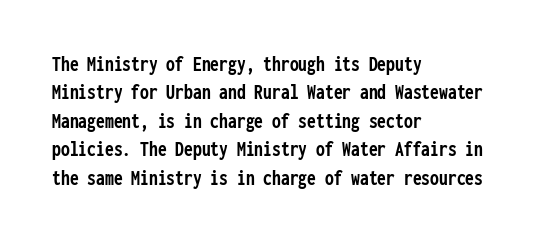
This is the regular roman posture of the typeface. The lines in this sample share a left origin and differ only in where they stop. Standard letterfit; no display-style spreading of the glyphs. Heavy-handed strokes throughout: this text is bold. The space directly below the letters is spotless.
